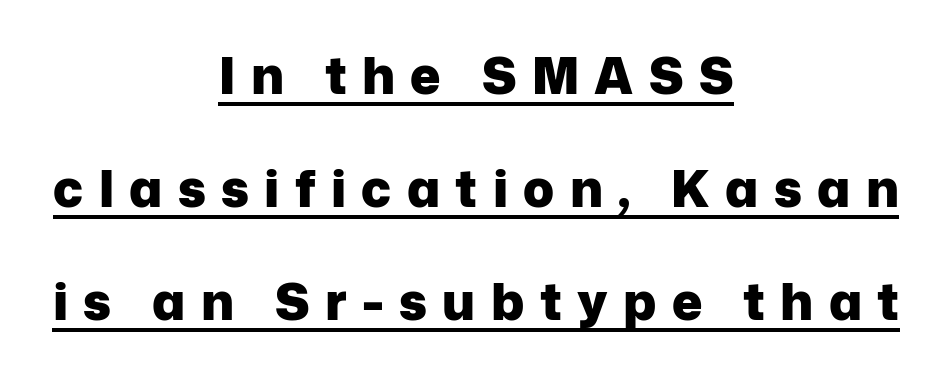
The lines are spread far apart with generous leading. Characters remain perfectly vertical along every line. Note the varied advance widths — an 'i' is clearly narrower than an 'm'. A dark, heavy texture on the line: the type is bold. The horizontal fit of the characters is loose and conspicuously gappy. A baseline rule has been typeset under these characters.
